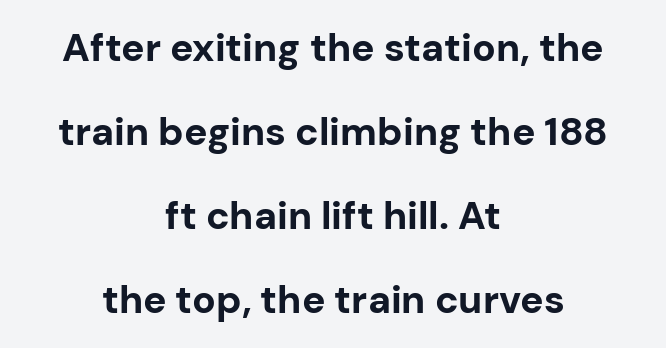
The image shows 39 px bold sans-serif type, upright; set centered, loose line spacing (2.15x), normal letter spacing, not underlined; low stroke contrast and a medium x-height.
